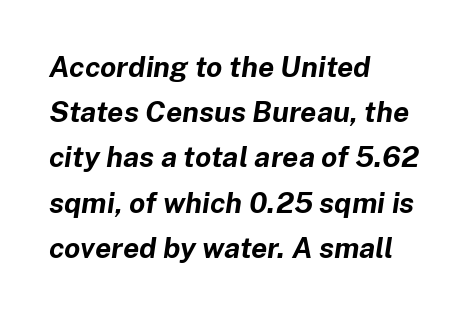
Q: Is the text bold? A: Yes.
Q: Is the text italic (slanted)? A: Yes, it leans right by about 8 degrees.
Q: Is the text underlined? A: No.
Q: How is the paragraph aligned? A: Left-aligned.
Q: Is the spacing between letters normal or unusually wide? A: Normal.
Q: Is the spacing between lines tight, normal or loose? A: Normal.
Q: Width (condensed, normal, or wide)? A: Normal.
Q: Stroke contrast? A: Low.
Q: x-height? A: Medium.
Q: Monospaced? A: No.
